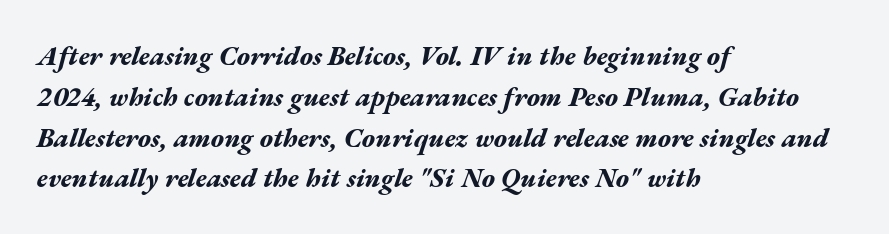
On the weight axis this lands at bold, roughly 700. Line spacing here is normal. Is the block centered? No — it sits flush against the left margin. Clear beneath every line of the passage.
